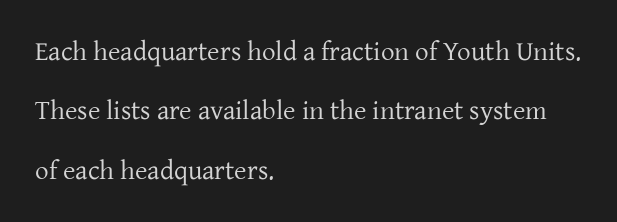
Q: Is the text bold? A: No.
Q: Is the text italic (slanted)? A: No, it is upright.
Q: Is the text underlined? A: No.
Q: How is the paragraph aligned? A: Left-aligned.
Q: Is the spacing between letters normal or unusually wide? A: Normal.
Q: Is the spacing between lines tight, normal or loose? A: Loose.
